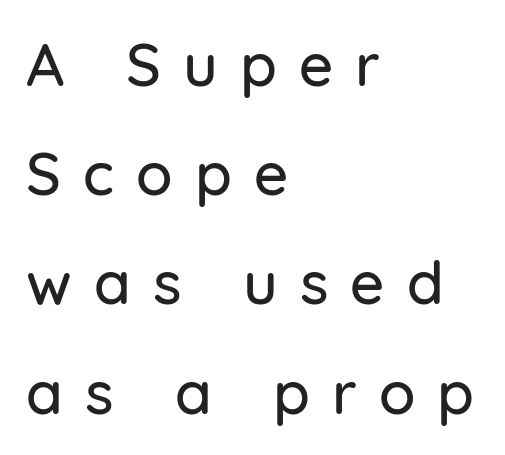
The compositor pushed each line to the left boundary. Lines of text with bare space underneath. Someone cranked the tracking dial way up on this one. The type sits square on the baseline with zero lean.
